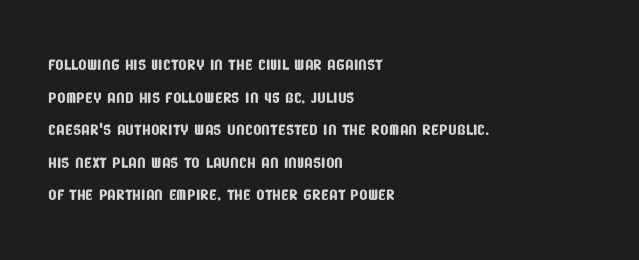
Q: Is the text underlined? A: No.
Q: How is the paragraph aligned? A: Left-aligned.
Q: Is the spacing between letters normal or unusually wide? A: Normal.
Q: Is the spacing between lines tight, normal or loose? A: Normal.
